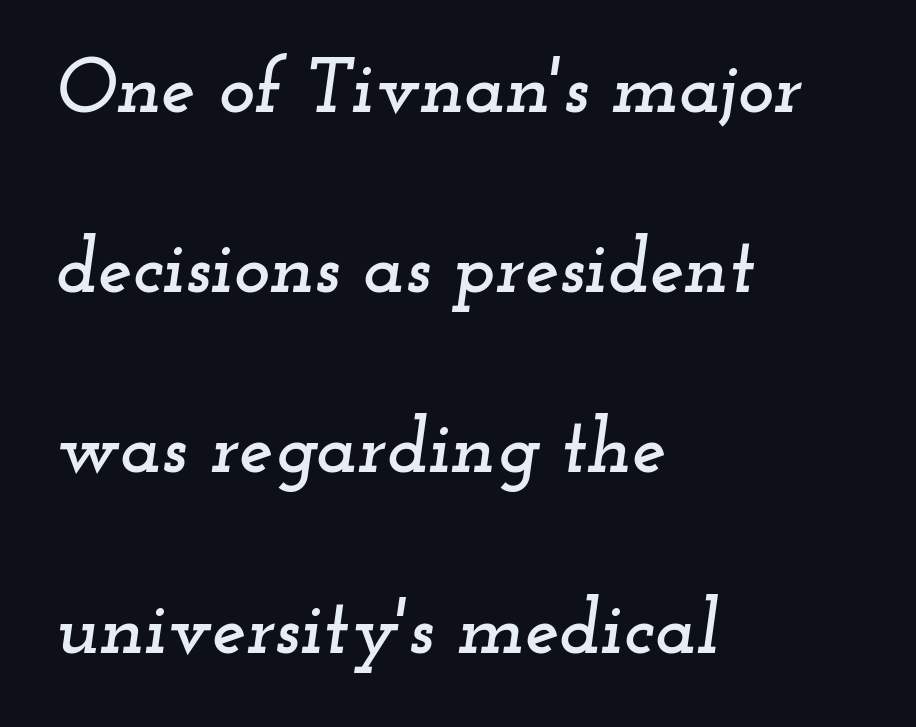
{"serif": "yes", "italic": "yes", "lean": "right", "slant_degrees": 12, "width": "wide", "stroke_contrast": "low", "x_height": "small", "monospaced": "no", "underline": "no", "align": "left", "line_spacing": "loose", "line_spacing_ratio": 2.34, "letter_spacing": "normal", "letter_spacing_em": 0.0, "glyph_px": 77}
